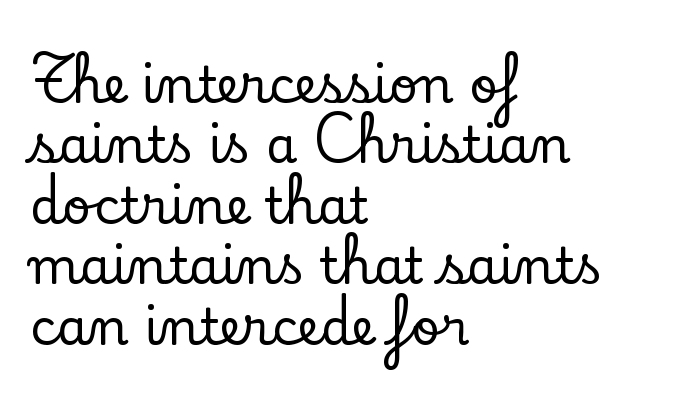
Q: Is the text italic (slanted)? A: No, it is upright.
Q: Is the typeface a serif or a sans-serif typeface? A: Serif.
Q: Is the text underlined? A: No.
Q: How is the paragraph aligned? A: Left-aligned.
Q: Is the spacing between letters normal or unusually wide? A: Normal.
Q: Width (condensed, normal, or wide)? A: Normal.
Q: Stroke contrast? A: Low.
Q: x-height? A: Small.
Q: Monospaced? A: No.
